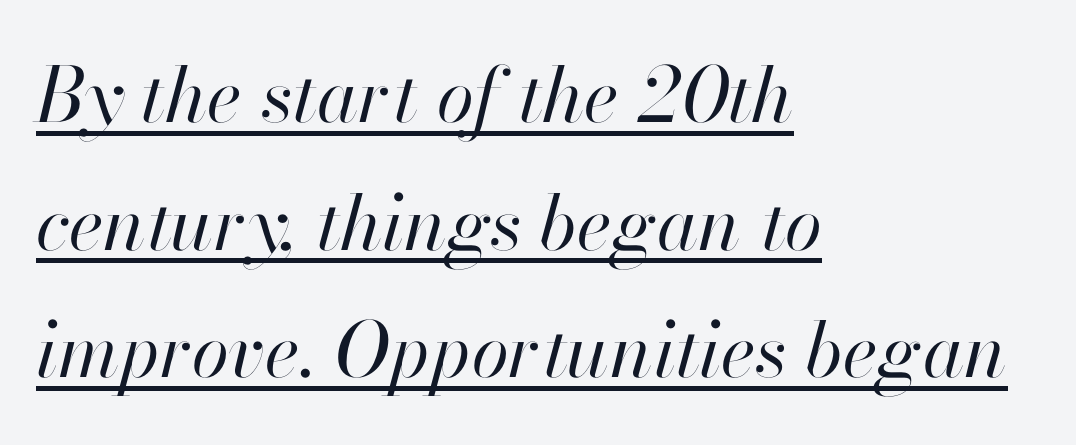
The image shows 76 px regular-weight type, italic (leaning right); set left-aligned, normal line spacing (1.68x), normal letter spacing, underlined; high stroke contrast and a small x-height.
